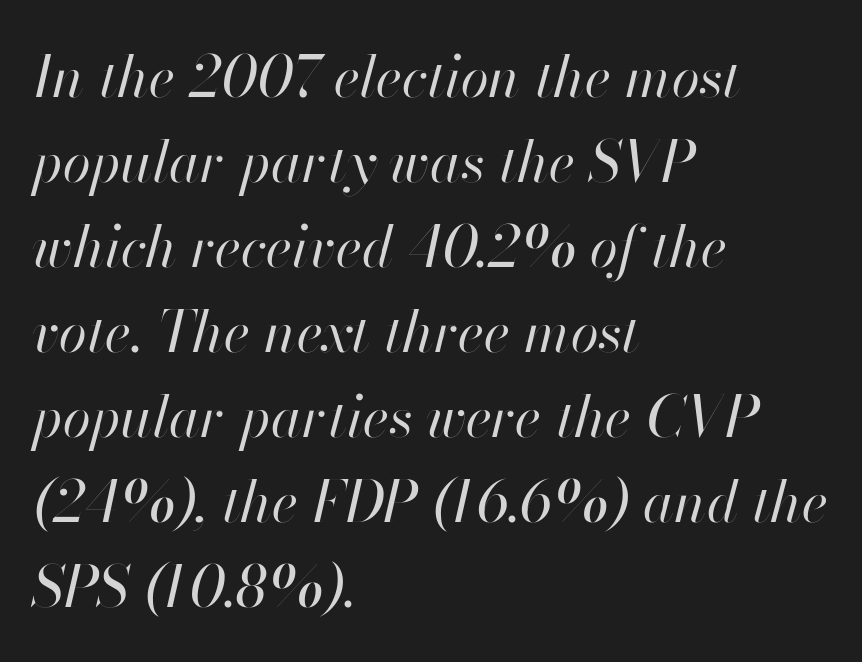
Q: Is the text bold? A: No.
Q: Is the text italic (slanted)? A: Yes, it leans right by about 13 degrees.
Q: Is the text underlined? A: No.
Q: How is the paragraph aligned? A: Left-aligned.
Q: Is the spacing between letters normal or unusually wide? A: Normal.
Q: Is the spacing between lines tight, normal or loose? A: Normal.
Q: Width (condensed, normal, or wide)? A: Normal.
Q: Stroke contrast? A: High.
Q: x-height? A: Small.
Q: Monospaced? A: No.
